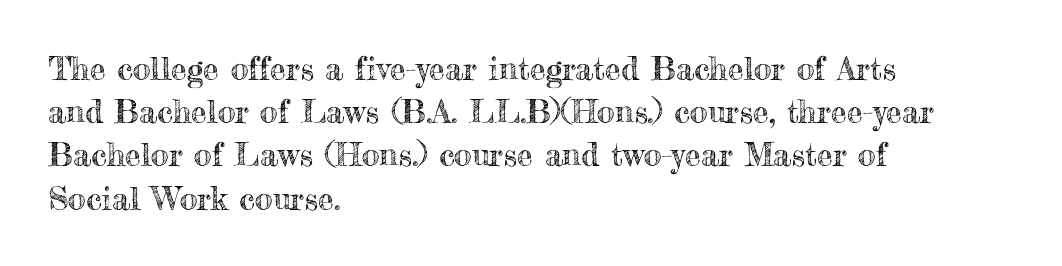
Q: Is the text italic (slanted)? A: No, it is upright.
Q: Is the text underlined? A: No.
Q: How is the paragraph aligned? A: Left-aligned.
Q: Is the spacing between letters normal or unusually wide? A: Normal.
Q: Is the spacing between lines tight, normal or loose? A: Normal.
Q: Width (condensed, normal, or wide)? A: Normal.
Q: x-height? A: Small.
Q: Monospaced? A: No.
